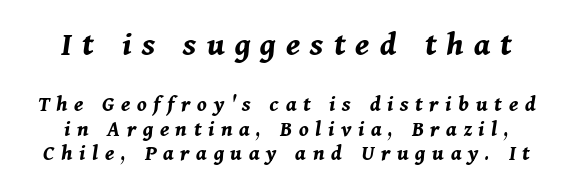
{"italic": "yes", "lean": "right", "slant_degrees": 11, "bold": "yes", "weight": "bold", "width": "normal", "stroke_contrast": "medium", "x_height": "medium", "monospaced": "no", "underline": "no", "line_spacing": "tight", "line_spacing_ratio": 1.08, "letter_spacing": "wide", "letter_spacing_em": 0.29, "larger_block": "first", "size_ratio": 1.52, "glyph_px": 35}
